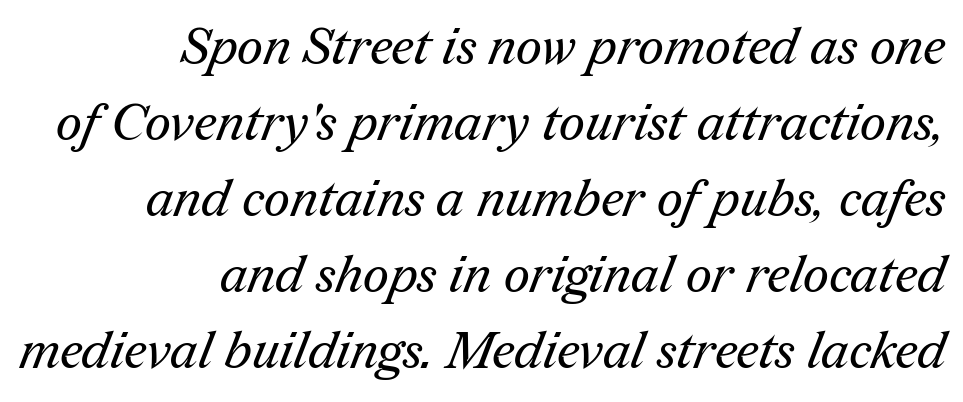
Regarding leading, the lines here are spaced in the standard way. Proportional: the letters do not fall into vertical columns. The glyphs are unaccompanied by any horizontal stroke below them. Look at the bottom of the vertical strokes: they flare into serifs here. The passage shown has conventional tracking throughout.
